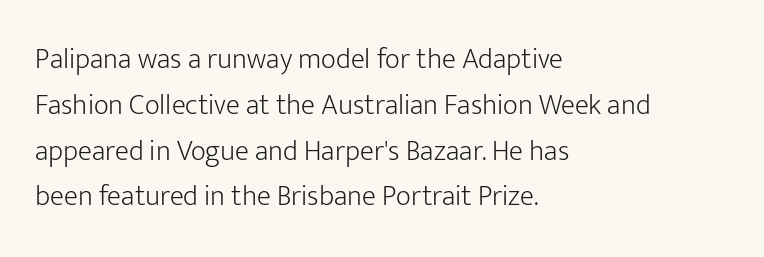
{"serif": "no", "italic": "no", "bold": "no", "weight": "light", "width": "normal", "stroke_contrast": "low", "x_height": "medium", "monospaced": "no", "underline": "no", "align": "left", "line_spacing": "normal", "line_spacing_ratio": 1.58, "letter_spacing": "normal", "letter_spacing_em": 0.0, "glyph_px": 29}
